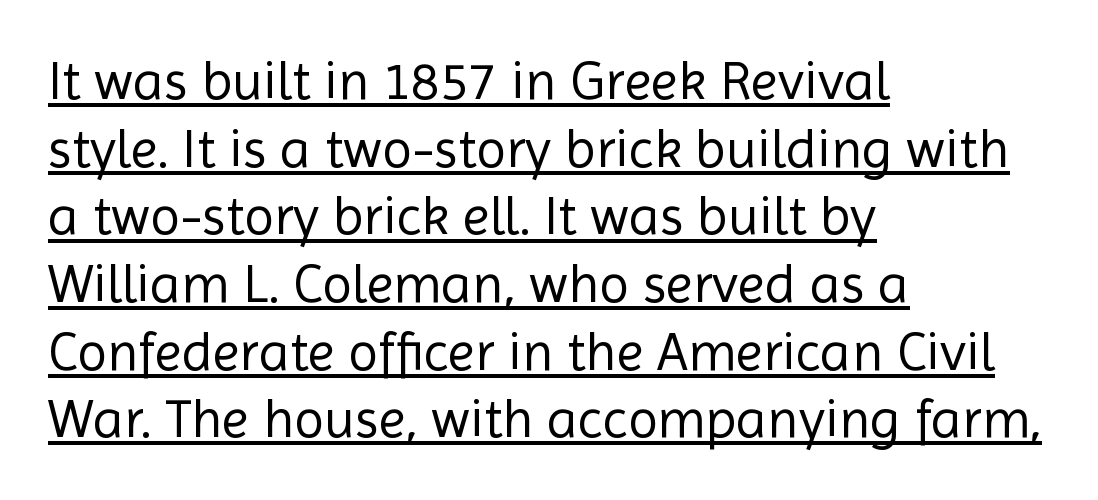
{"serif": "no", "italic": "no", "bold": "no", "weight": "regular", "width": "normal", "x_height": "medium", "monospaced": "no", "underline": "yes", "align": "left", "line_spacing_ratio": 1.23, "letter_spacing": "normal", "letter_spacing_em": 0.0, "glyph_px": 55}
